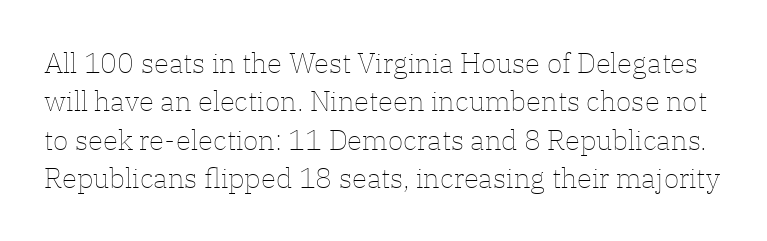
The image shows 28 px thin type, upright; set normal line spacing (1.37x), normal letter spacing, not underlined; low stroke contrast and a medium x-height.
